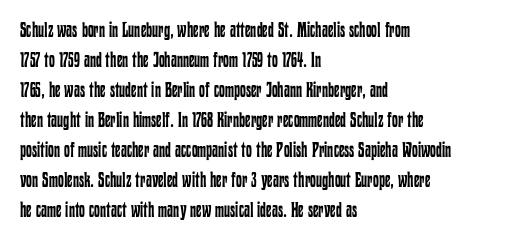
{"italic": "no", "bold": "no", "underline": "no", "align": "left", "line_spacing": "normal", "line_spacing_ratio": 1.43, "letter_spacing": "normal", "letter_spacing_em": 0.0, "glyph_px": 21}
